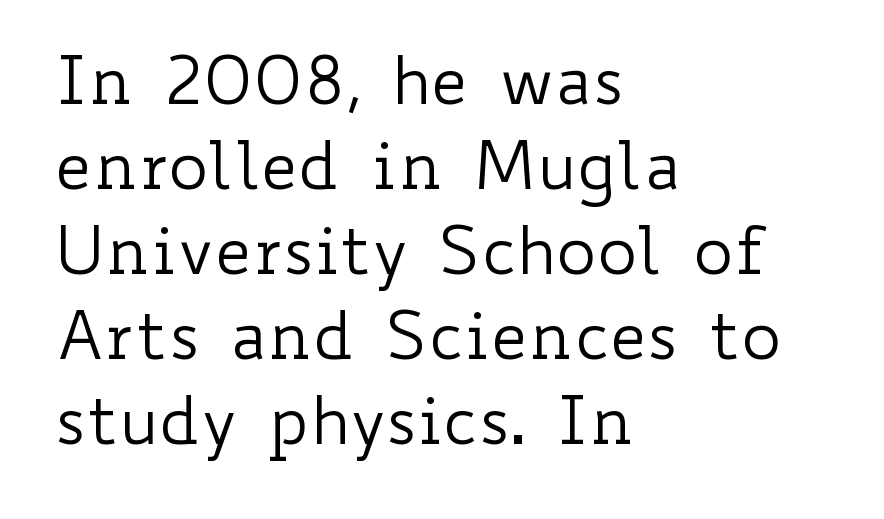
No heavy texture on the line: the type isn't bold. Think of a printed novel: that variable character pitch is what you see here. There is no visible air inserted between adjacent glyphs. Beneath every word, the page is bare.
